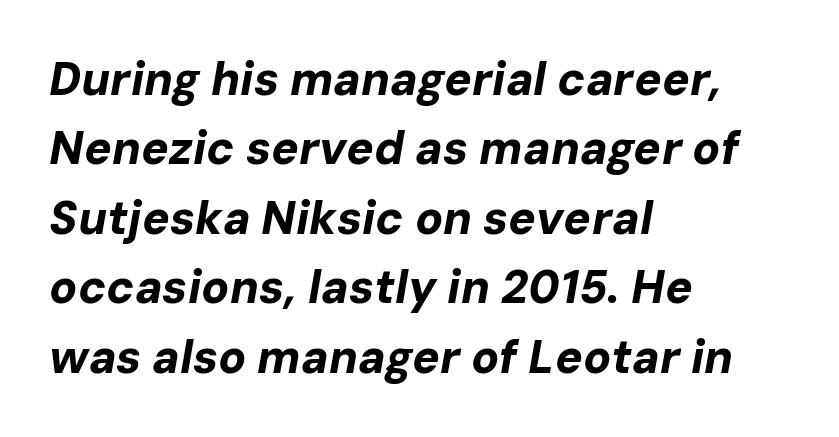
Q: Is the text bold? A: Yes.
Q: Is the text italic (slanted)? A: Yes, it leans right by about 10 degrees.
Q: Is the text underlined? A: No.
Q: How is the paragraph aligned? A: Left-aligned.
Q: Is the spacing between letters normal or unusually wide? A: Normal.
Q: Is the spacing between lines tight, normal or loose? A: Normal.
Q: Width (condensed, normal, or wide)? A: Normal.
Q: Stroke contrast? A: Low.
Q: x-height? A: Medium.
Q: Monospaced? A: No.
